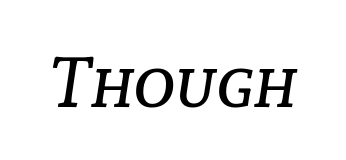
The image shows 71 px regular-weight type, italic (leaning right); set normal letter spacing, not underlined; low stroke contrast and a medium x-height.
